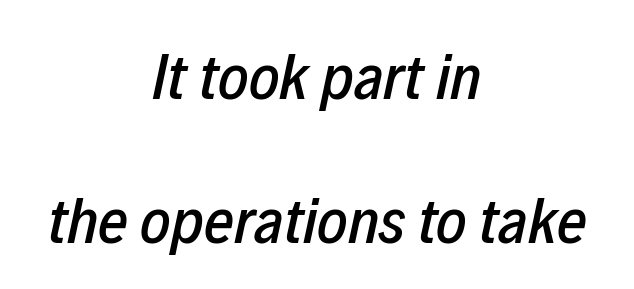
{"italic": "yes", "lean": "right", "slant_degrees": 12, "width": "condensed", "stroke_contrast": "low", "x_height": "medium", "monospaced": "no", "underline": "no", "align": "center", "line_spacing": "loose", "line_spacing_ratio": 2.21, "letter_spacing": "normal", "letter_spacing_em": 0.0, "glyph_px": 65}
